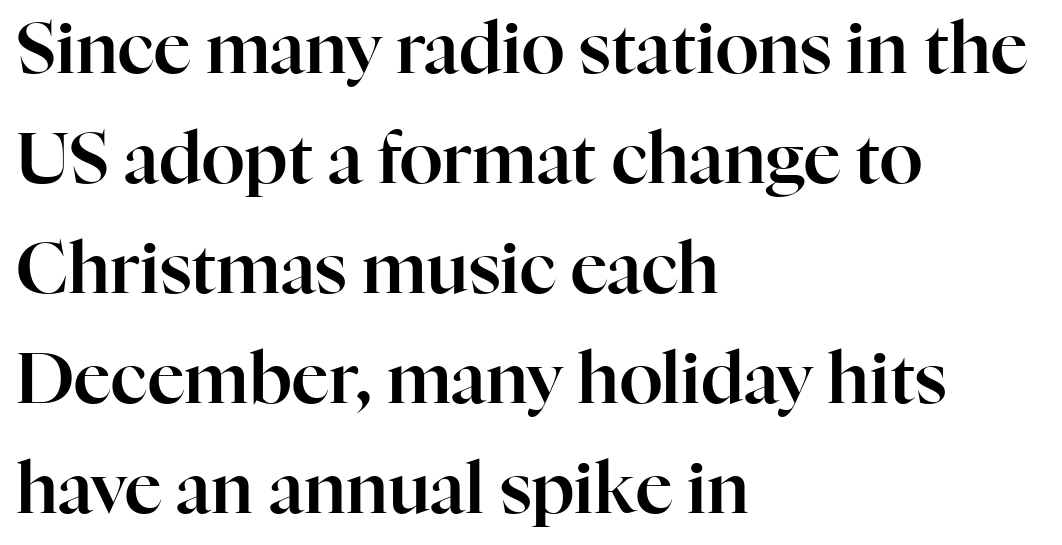
The image shows 71 px serif type, upright; set left-aligned, normal line spacing (1.55x), normal letter spacing, not underlined; high stroke contrast and a medium x-height.
